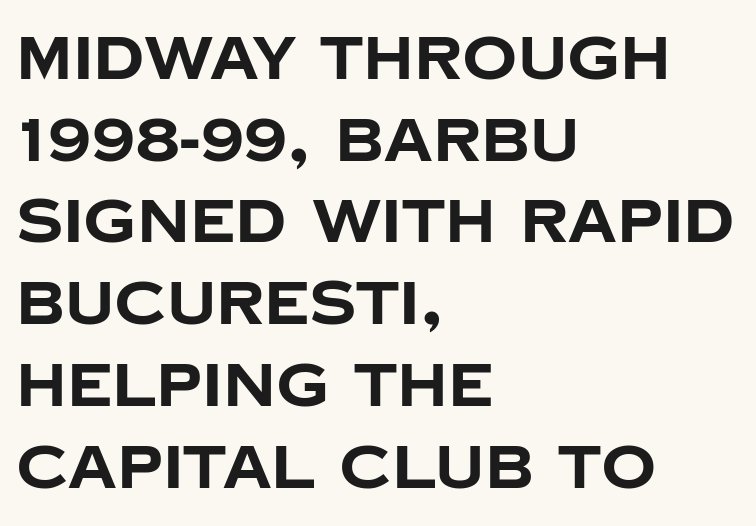
Each row of text sits above clean, open space. The face used here is proportionally spaced, like ordinary book or web type. These lines are set flush left with a ragged right edge. Stroke thickness is high; the sample reads as a true bold. Unlike a traditional serif, this face leaves its strokes unadorned. Students, observe: this is what conventionally led text looks like.
